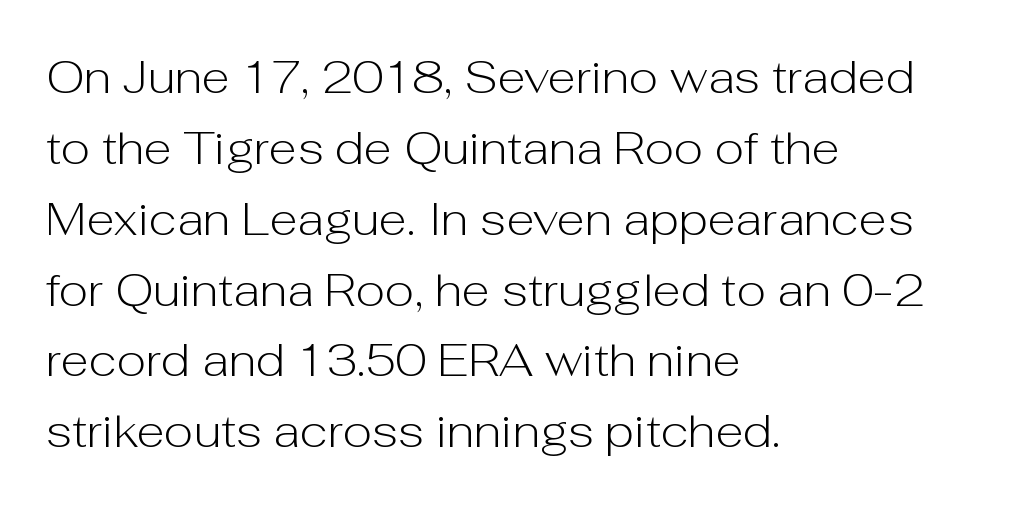
{"serif": "no", "italic": "no", "bold": "no", "weight": "light", "width": "normal", "stroke_contrast": "low", "x_height": "medium", "monospaced": "no", "underline": "no", "align": "left", "line_spacing": "normal", "line_spacing_ratio": 1.54, "letter_spacing": "normal", "letter_spacing_em": 0.0, "glyph_px": 46}
